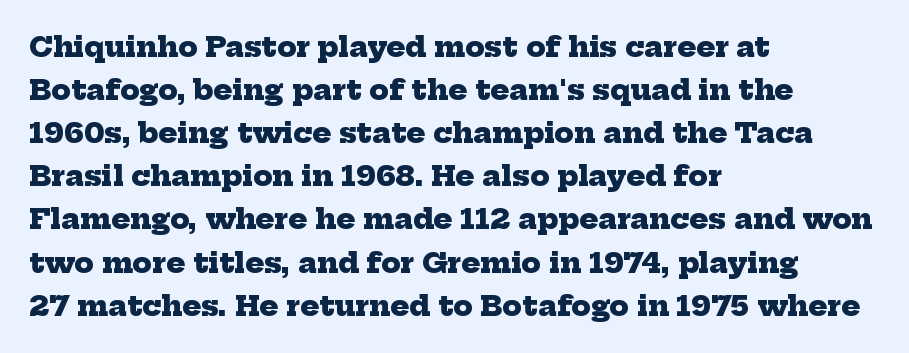
Q: Is the text bold? A: Yes.
Q: Is the typeface a serif or a sans-serif typeface? A: Serif.
Q: Is the text underlined? A: No.
Q: How is the paragraph aligned? A: Left-aligned.
Q: Is the spacing between letters normal or unusually wide? A: Normal.
Q: Is the spacing between lines tight, normal or loose? A: Normal.
Q: Width (condensed, normal, or wide)? A: Normal.
Q: Stroke contrast? A: Low.
Q: x-height? A: Medium.
Q: Monospaced? A: No.
